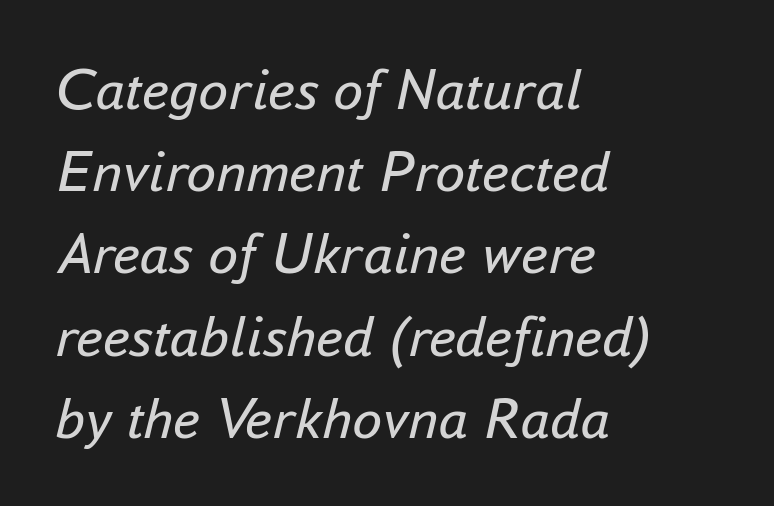
The image shows 60 px regular-weight type, italic (leaning right); set left-aligned, normal line spacing (1.37x), normal letter spacing, not underlined; low stroke contrast and a small x-height.
